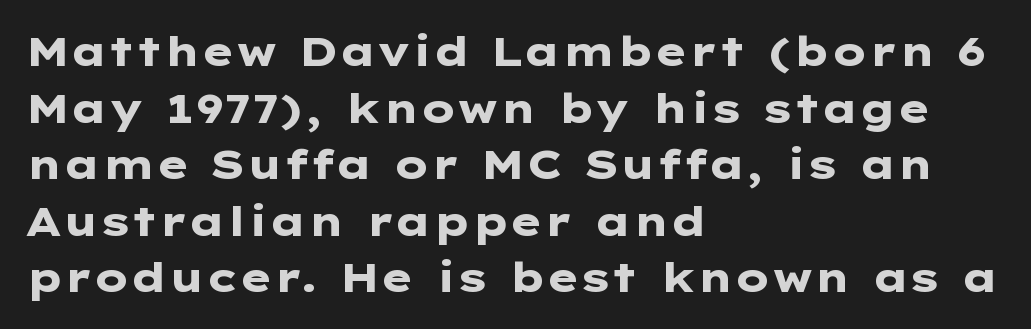
Q: Is the text bold? A: Yes.
Q: Is the text italic (slanted)? A: No, it is upright.
Q: Is the typeface a serif or a sans-serif typeface? A: Sans-serif.
Q: Is the text underlined? A: No.
Q: How is the paragraph aligned? A: Left-aligned.
Q: Is the spacing between letters normal or unusually wide? A: Normal.
Q: Is the spacing between lines tight, normal or loose? A: Normal.
Q: Width (condensed, normal, or wide)? A: Wide.
Q: Stroke contrast? A: Low.
Q: x-height? A: Medium.
